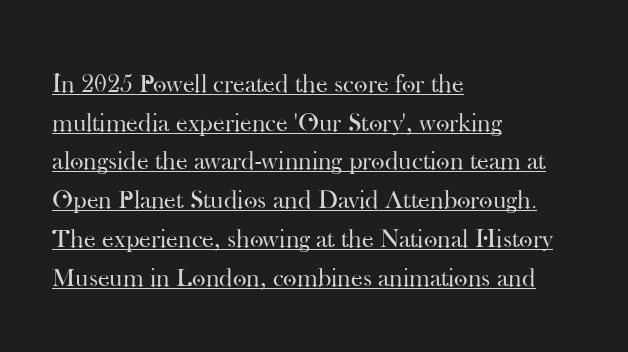
Q: Is the text bold? A: No.
Q: Is the text italic (slanted)? A: No, it is upright.
Q: Is the text underlined? A: Yes.
Q: How is the paragraph aligned? A: Left-aligned.
Q: Is the spacing between letters normal or unusually wide? A: Normal.
Q: Is the spacing between lines tight, normal or loose? A: Normal.
